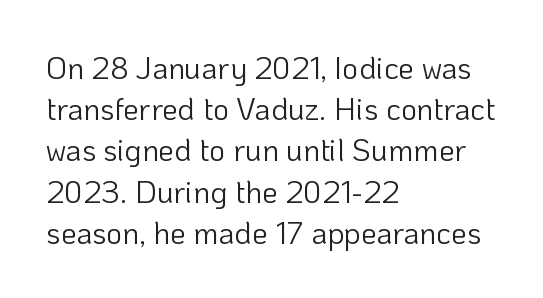
Q: Is the text bold? A: No.
Q: Is the text italic (slanted)? A: No, it is upright.
Q: Is the typeface a serif or a sans-serif typeface? A: Sans-serif.
Q: Is the text underlined? A: No.
Q: How is the paragraph aligned? A: Left-aligned.
Q: Is the spacing between letters normal or unusually wide? A: Normal.
Q: Is the spacing between lines tight, normal or loose? A: Normal.
Q: Width (condensed, normal, or wide)? A: Normal.
Q: Stroke contrast? A: Low.
Q: x-height? A: Medium.
Q: Monospaced? A: No.
